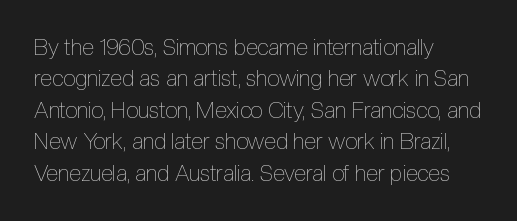
{"italic": "no", "bold": "no", "underline": "no", "align": "left", "line_spacing": "normal", "line_spacing_ratio": 1.43, "letter_spacing": "normal", "letter_spacing_em": 0.0, "glyph_px": 22}
